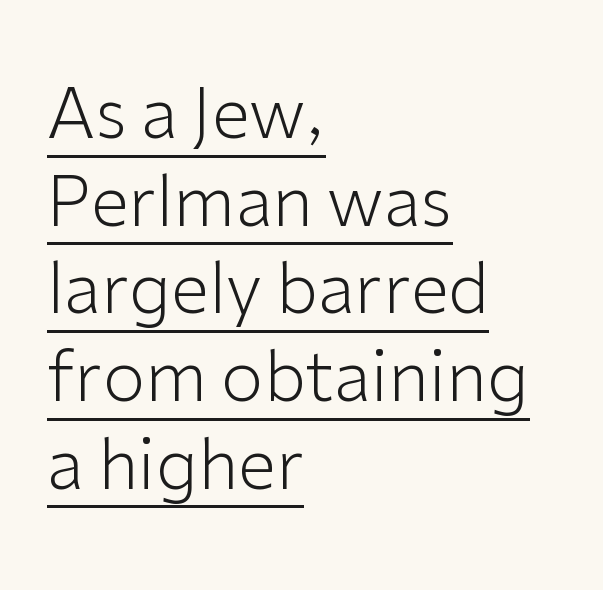
The image shows 69 px light sans-serif type, upright; set left-aligned, normal line spacing (1.27x), normal letter spacing, underlined; low stroke contrast and a medium x-height.
